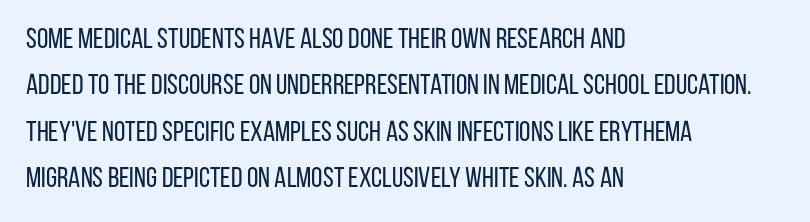
Q: Is the text bold? A: No.
Q: Is the text italic (slanted)? A: No, it is upright.
Q: Is the typeface a serif or a sans-serif typeface? A: Sans-serif.
Q: Is the text underlined? A: No.
Q: How is the paragraph aligned? A: Left-aligned.
Q: Is the spacing between letters normal or unusually wide? A: Normal.
Q: Is the spacing between lines tight, normal or loose? A: Normal.
Q: Width (condensed, normal, or wide)? A: Condensed.
Q: Stroke contrast? A: Low.
Q: x-height? A: Large.
Q: Monospaced? A: No.
